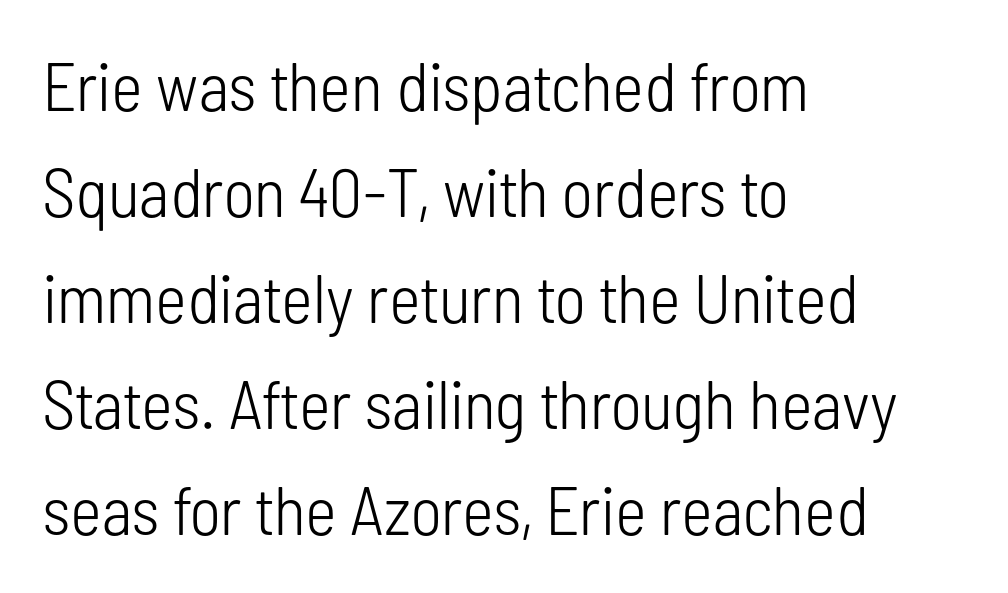
{"serif": "no", "italic": "no", "bold": "no", "weight": "light", "width": "condensed", "stroke_contrast": "low", "x_height": "medium", "monospaced": "no", "underline": "no", "align": "left", "line_spacing": "normal", "line_spacing_ratio": 1.56, "letter_spacing": "normal", "letter_spacing_em": 0.0, "glyph_px": 68}
